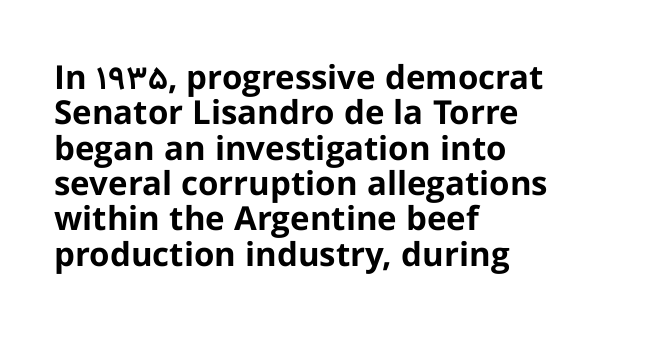
Q: Is the text bold? A: Yes.
Q: Is the text italic (slanted)? A: No, it is upright.
Q: Is the typeface a serif or a sans-serif typeface? A: Sans-serif.
Q: Is the text underlined? A: No.
Q: How is the paragraph aligned? A: Left-aligned.
Q: Is the spacing between letters normal or unusually wide? A: Normal.
Q: Is the spacing between lines tight, normal or loose? A: Tight.
Q: Width (condensed, normal, or wide)? A: Normal.
Q: Stroke contrast? A: Low.
Q: x-height? A: Medium.
Q: Monospaced? A: No.
